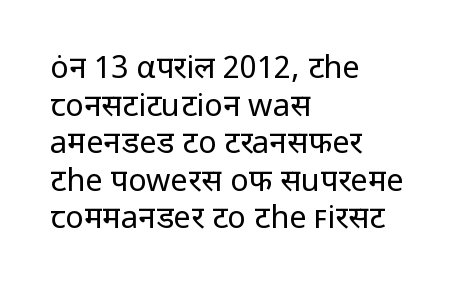
{"serif": "no", "italic": "no", "bold": "no", "weight": "regular", "width": "normal", "stroke_contrast": "low", "x_height": "medium", "monospaced": "no", "underline": "no", "align": "left", "line_spacing_ratio": 1.21, "letter_spacing": "normal", "letter_spacing_em": 0.0, "glyph_px": 31}
